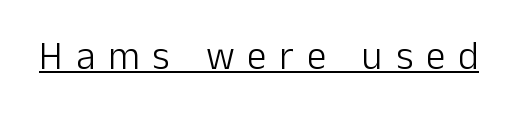
Q: Is the text bold? A: No.
Q: Is the text italic (slanted)? A: No, it is upright.
Q: Is the typeface a serif or a sans-serif typeface? A: Sans-serif.
Q: Is the text underlined? A: Yes.
Q: Is the spacing between letters normal or unusually wide? A: Unusually wide.
Q: Width (condensed, normal, or wide)? A: Normal.
Q: Stroke contrast? A: Low.
Q: x-height? A: Medium.
Q: Monospaced? A: No.
